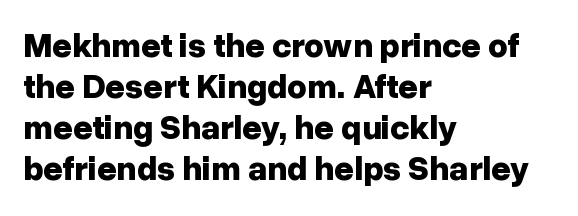
{"serif": "no", "italic": "no", "bold": "yes", "weight": "bold", "width": "normal", "stroke_contrast": "low", "x_height": "medium", "monospaced": "no", "underline": "no", "align": "left", "line_spacing_ratio": 1.21, "letter_spacing": "normal", "letter_spacing_em": 0.0, "glyph_px": 34}
